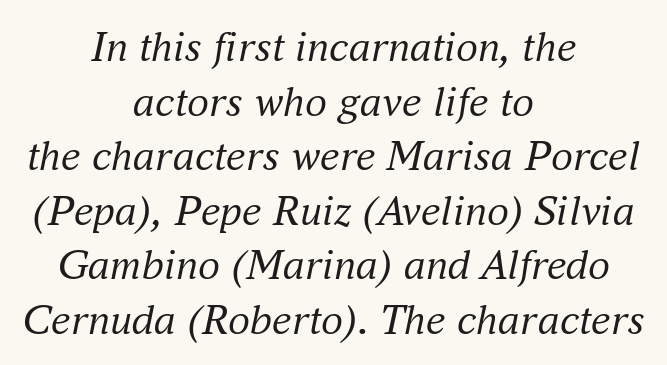
Q: Is the text bold? A: No.
Q: Is the text italic (slanted)? A: Yes, it leans right by about 16 degrees.
Q: Is the typeface a serif or a sans-serif typeface? A: Serif.
Q: Is the text underlined? A: No.
Q: How is the paragraph aligned? A: Centered.
Q: Is the spacing between letters normal or unusually wide? A: Normal.
Q: Width (condensed, normal, or wide)? A: Normal.
Q: Stroke contrast? A: Medium.
Q: x-height? A: Small.
Q: Monospaced? A: No.
